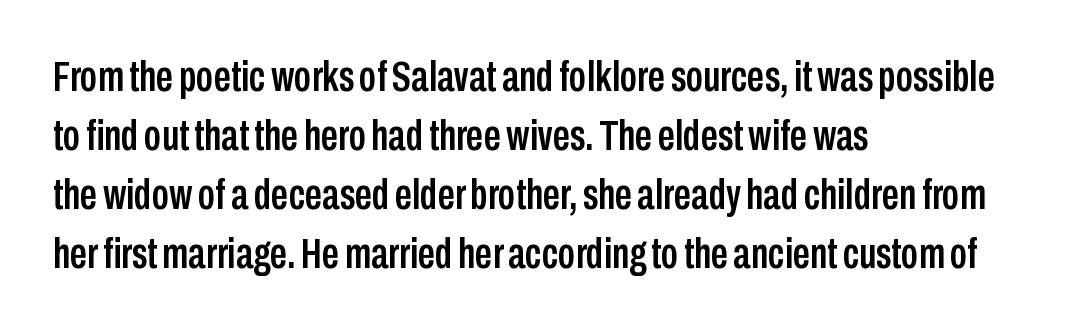
Q: Is the text italic (slanted)? A: No, it is upright.
Q: Is the typeface a serif or a sans-serif typeface? A: Sans-serif.
Q: Is the text underlined? A: No.
Q: How is the paragraph aligned? A: Left-aligned.
Q: Is the spacing between letters normal or unusually wide? A: Normal.
Q: Is the spacing between lines tight, normal or loose? A: Normal.
Q: Width (condensed, normal, or wide)? A: Condensed.
Q: Stroke contrast? A: Low.
Q: x-height? A: Medium.
Q: Monospaced? A: No.
